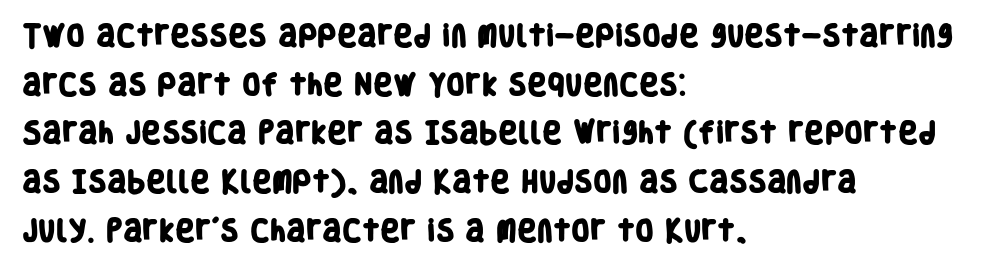
{"bold": "yes", "underline": "no", "align": "left", "line_spacing": "loose", "line_spacing_ratio": 2.03, "letter_spacing": "normal", "letter_spacing_em": 0.0, "glyph_px": 24}
